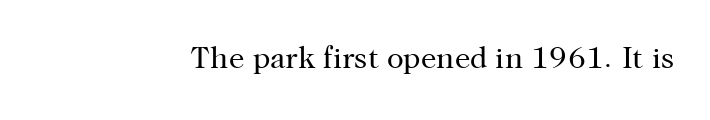
The image shows 31 px regular-weight serif type, upright; set normal letter spacing, not underlined; high stroke contrast and a medium x-height.
